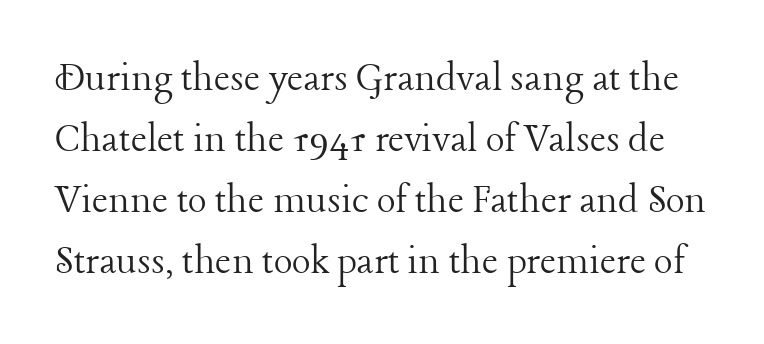
Q: Is the text bold? A: No.
Q: Is the text italic (slanted)? A: No, it is upright.
Q: Is the typeface a serif or a sans-serif typeface? A: Serif.
Q: Is the text underlined? A: No.
Q: Is the spacing between letters normal or unusually wide? A: Normal.
Q: Is the spacing between lines tight, normal or loose? A: Normal.
Q: Width (condensed, normal, or wide)? A: Normal.
Q: Stroke contrast? A: Low.
Q: x-height? A: Medium.
Q: Monospaced? A: No.
